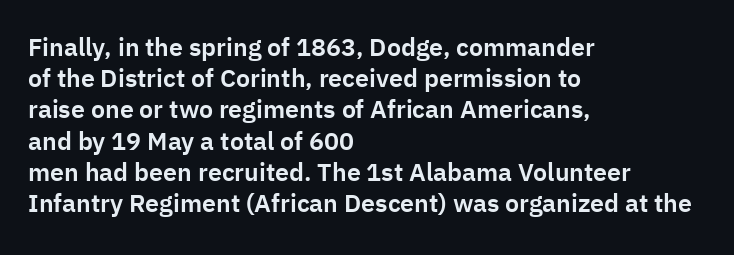
If you drew a line through each stem, it would be perfectly vertical. Leading: standard. The setting favours the left margin, as ordinary paragraphs usually do. Nobody touched the tracking dial on this one. Lines of text with bare space underneath.
